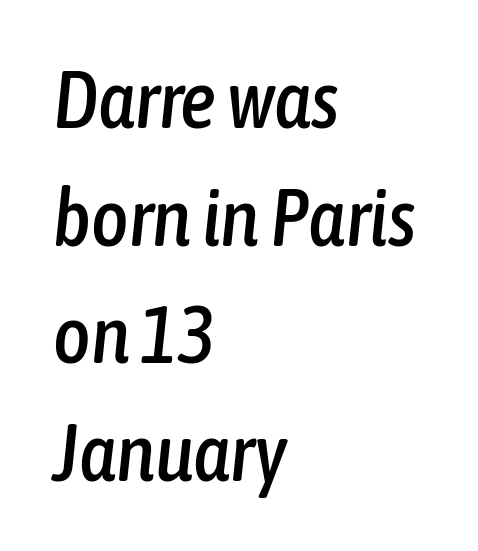
{"italic": "yes", "lean": "right", "slant_degrees": 6, "width": "condensed", "stroke_contrast": "low", "x_height": "medium", "monospaced": "no", "underline": "no", "align": "left", "line_spacing": "normal", "line_spacing_ratio": 1.47, "letter_spacing": "normal", "letter_spacing_em": 0.0, "glyph_px": 80}
